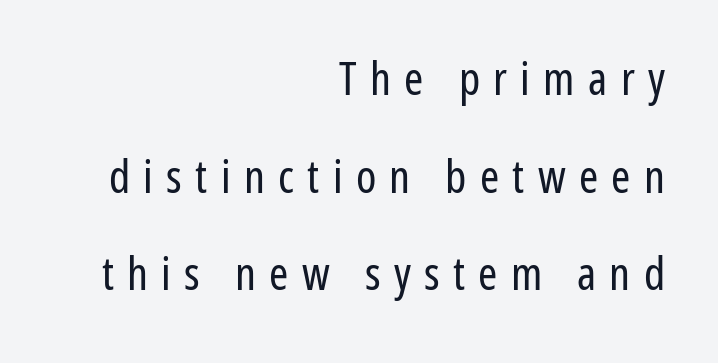
Q: Is the text bold? A: No.
Q: Is the text italic (slanted)? A: No, it is upright.
Q: Is the typeface a serif or a sans-serif typeface? A: Sans-serif.
Q: Is the text underlined? A: No.
Q: How is the paragraph aligned? A: Right-aligned.
Q: Is the spacing between letters normal or unusually wide? A: Unusually wide.
Q: Is the spacing between lines tight, normal or loose? A: Loose.
Q: Width (condensed, normal, or wide)? A: Condensed.
Q: Stroke contrast? A: Low.
Q: x-height? A: Medium.
Q: Monospaced? A: No.
